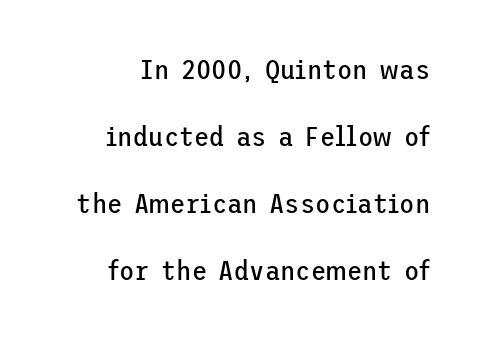
The image shows 28 px regular-weight sans-serif type, upright; set loose line spacing (2.39x), normal letter spacing, not underlined; low stroke contrast and a medium x-height.
